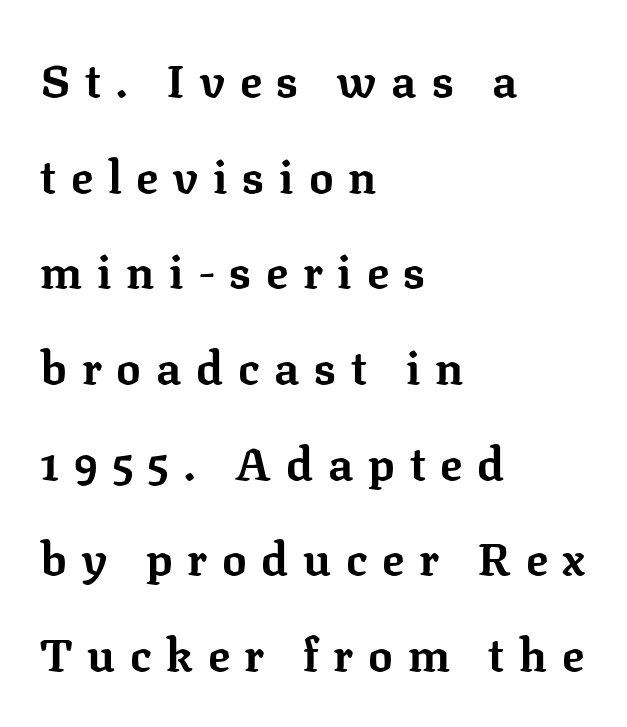
Small tapered or slab feet sit at the stroke ends, so this counts as serif. The designer dialed line spacing up above the default. Notice how thick the strokes are: this is what a full bold looks like. The text block is weighted toward the left margin, trailing off unevenly rightward. The typography opts for an upright posture over an oblique one.
